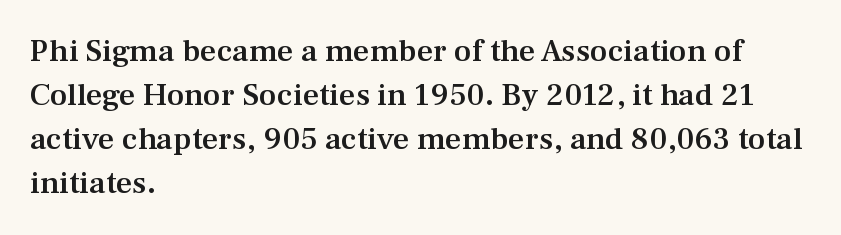
The image shows 32 px semibold serif type, upright; set left-aligned, normal line spacing (1.38x), normal letter spacing, not underlined; medium stroke contrast and a medium x-height.
